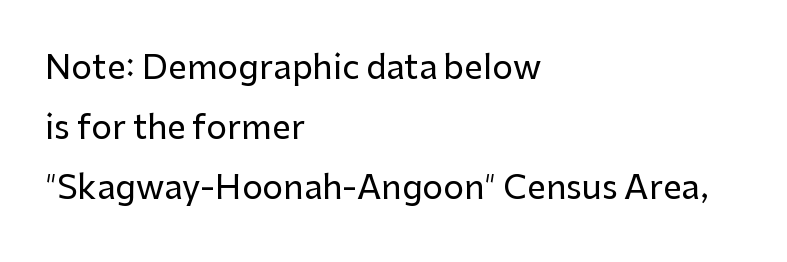
Q: Is the text italic (slanted)? A: No, it is upright.
Q: Is the typeface a serif or a sans-serif typeface? A: Sans-serif.
Q: Is the text underlined? A: No.
Q: How is the paragraph aligned? A: Left-aligned.
Q: Is the spacing between letters normal or unusually wide? A: Normal.
Q: Width (condensed, normal, or wide)? A: Normal.
Q: Stroke contrast? A: Low.
Q: x-height? A: Medium.
Q: Monospaced? A: No.
